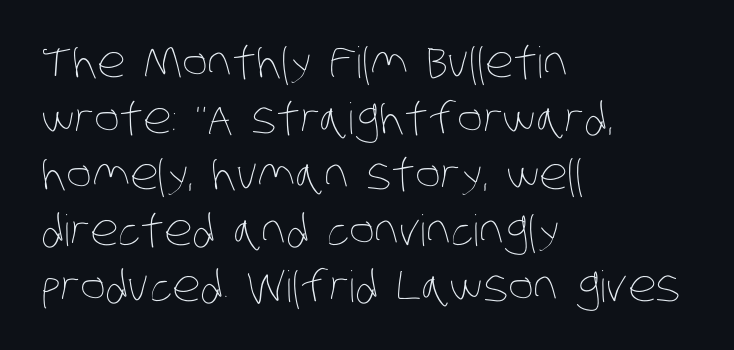
Alignment: flush left. The designer left line spacing at the default. The space beneath each line is pristine and unruled. Short note: letters normally spaced.
